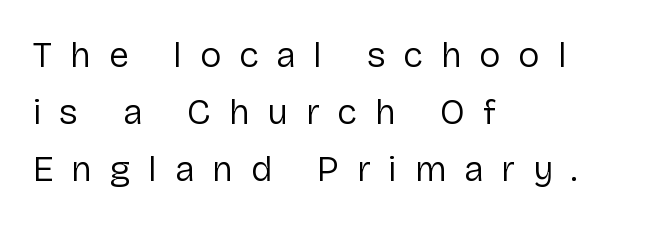
{"serif": "no", "italic": "no", "bold": "no", "weight": "regular", "width": "normal", "stroke_contrast": "low", "x_height": "medium", "monospaced": "no", "underline": "no", "align": "left", "line_spacing": "normal", "line_spacing_ratio": 1.59, "letter_spacing": "wide", "letter_spacing_em": 0.49, "glyph_px": 36}
